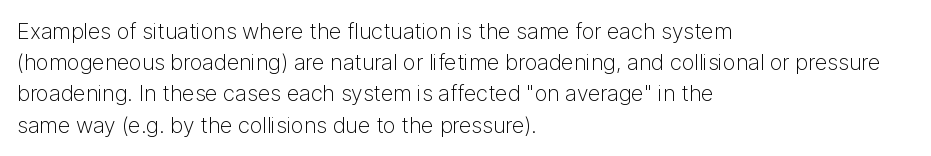
The image shows 22 px text type, upright; set left-aligned, normal line spacing (1.42x), normal letter spacing, not underlined.
